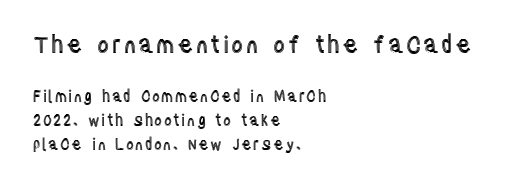
{"italic": "no", "underline": "no", "align": "left", "line_spacing": "normal", "line_spacing_ratio": 1.62, "larger_block": "first", "size_ratio": 1.53, "glyph_px": 23}
